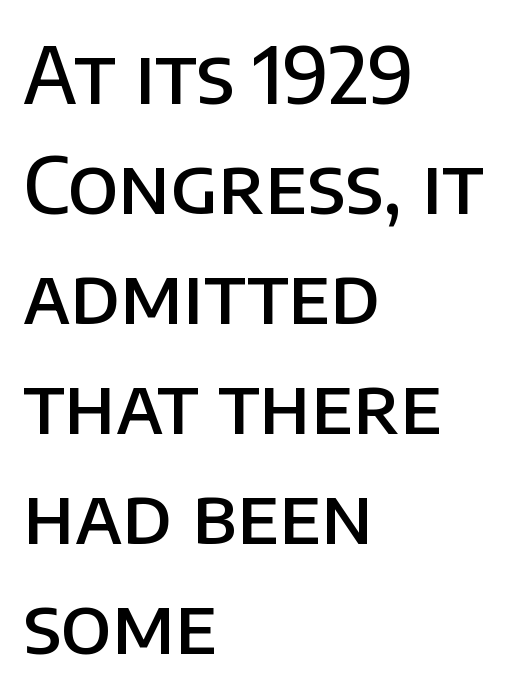
{"serif": "no", "italic": "no", "bold": "semi", "weight": "semibold", "width": "normal", "stroke_contrast": "low", "x_height": "large", "monospaced": "no", "underline": "no", "align": "left", "line_spacing": "normal", "line_spacing_ratio": 1.41, "letter_spacing": "normal", "letter_spacing_em": 0.0, "glyph_px": 78}
